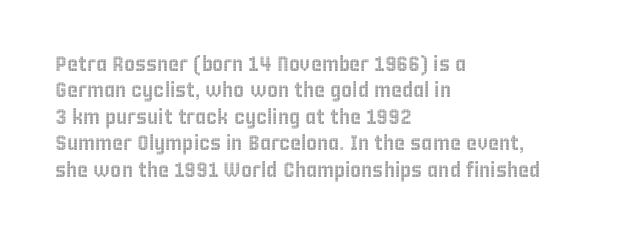
The image shows 21 px text type, upright; set left-aligned, normal line spacing (1.26x), normal letter spacing, not underlined.
